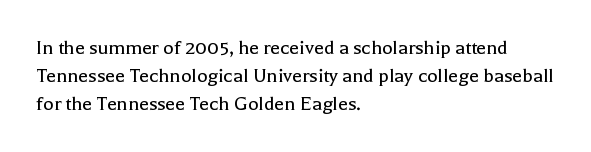
Normally led — the rows are evenly, conventionally spaced. Underlining? Definitely not there. The axis of the letterforms is exactly vertical. The passage is arranged the way most books set body copy — flush left. Default kerning and tracking; the words read as compact shapes.
